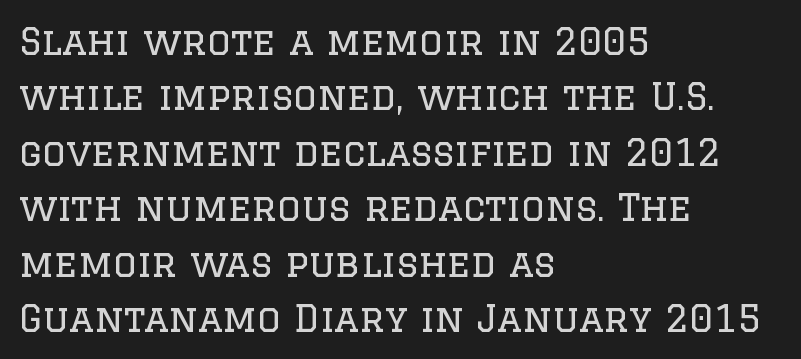
The letters carry serifs — small finishing strokes at the ends of their stems. Ordinary non-slanted type is in use. The compositor pushed each line to the left boundary. The typeface has the unassuming heft of standard copy or less. Vertically, the passage feels balanced, rows spaced as you'd expect.
